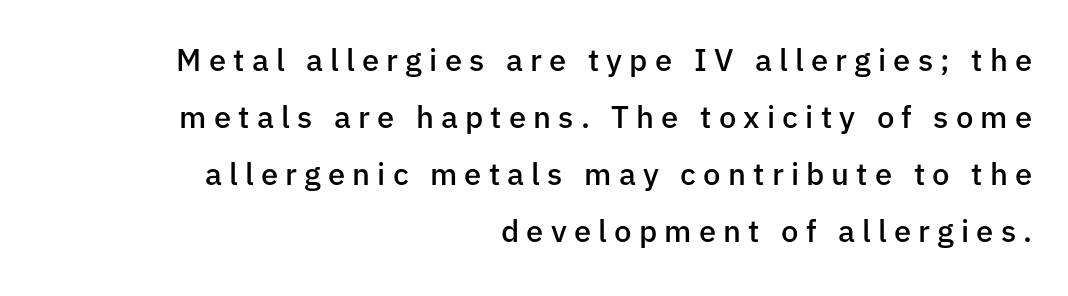
Q: Is the text bold? A: Semi-bold.
Q: Is the text italic (slanted)? A: No, it is upright.
Q: Is the typeface a serif or a sans-serif typeface? A: Sans-serif.
Q: Is the text underlined? A: No.
Q: How is the paragraph aligned? A: Right-aligned.
Q: Is the spacing between letters normal or unusually wide? A: Unusually wide.
Q: Width (condensed, normal, or wide)? A: Normal.
Q: Stroke contrast? A: Low.
Q: x-height? A: Medium.
Q: Monospaced? A: No.
